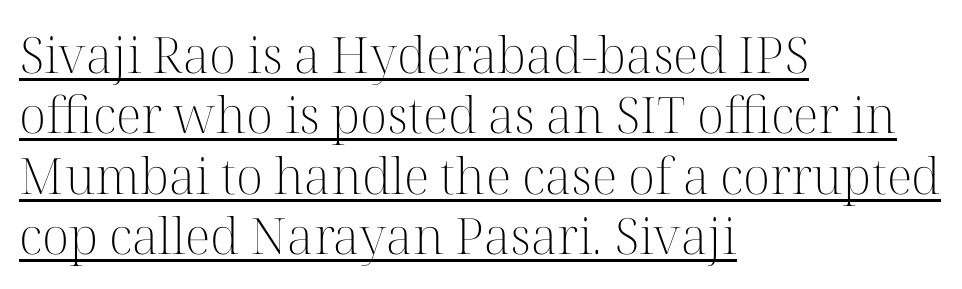
The image shows 50 px light serif type, upright; set left-aligned, line spacing 1.21x, normal letter spacing, underlined; high stroke contrast and a medium x-height.
